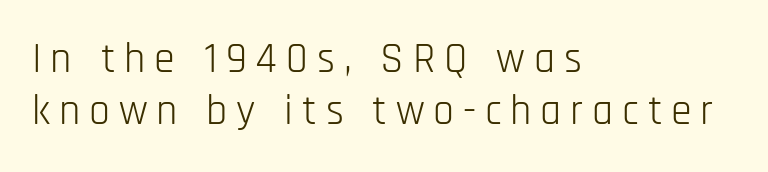
{"serif": "no", "italic": "no", "bold": "no", "weight": "light", "width": "condensed", "stroke_contrast": "low", "x_height": "large", "monospaced": "no", "underline": "no", "align": "left", "line_spacing": "normal", "line_spacing_ratio": 1.25, "letter_spacing": "wide", "letter_spacing_em": 0.21, "glyph_px": 42}
